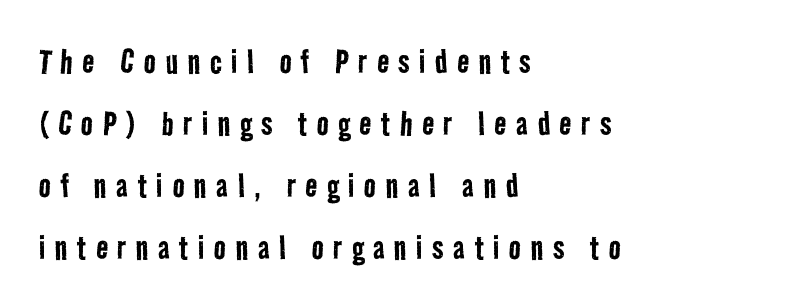
{"serif": "no", "bold": "no", "weight": "regular", "width": "condensed", "stroke_contrast": "low", "x_height": "medium", "monospaced": "no", "underline": "no", "align": "left", "line_spacing": "normal", "line_spacing_ratio": 1.55, "letter_spacing": "wide", "letter_spacing_em": 0.24, "glyph_px": 40}
